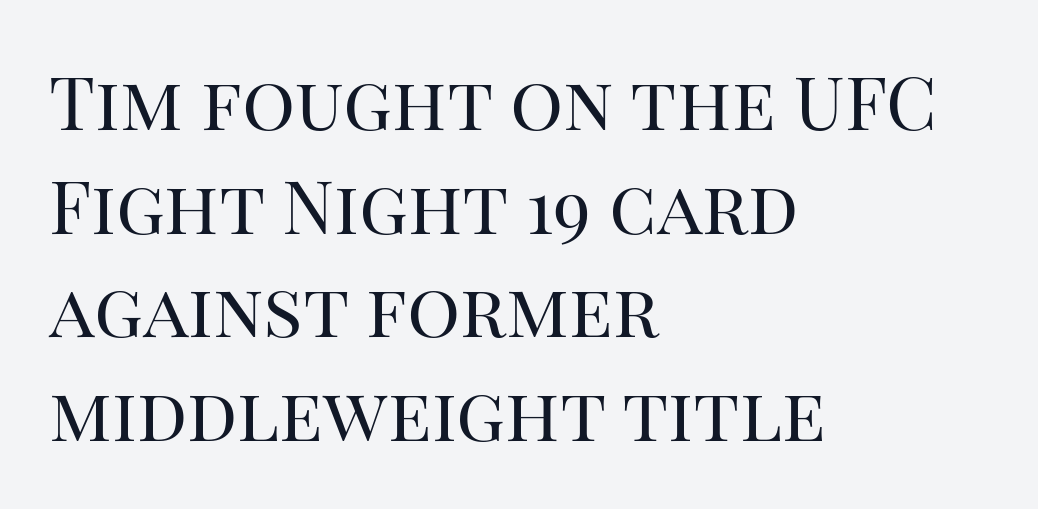
Q: Is the text bold? A: No.
Q: Is the text italic (slanted)? A: No, it is upright.
Q: Is the typeface a serif or a sans-serif typeface? A: Serif.
Q: Is the text underlined? A: No.
Q: How is the paragraph aligned? A: Left-aligned.
Q: Is the spacing between letters normal or unusually wide? A: Normal.
Q: Is the spacing between lines tight, normal or loose? A: Normal.
Q: Width (condensed, normal, or wide)? A: Normal.
Q: Stroke contrast? A: High.
Q: x-height? A: Large.
Q: Monospaced? A: No.
